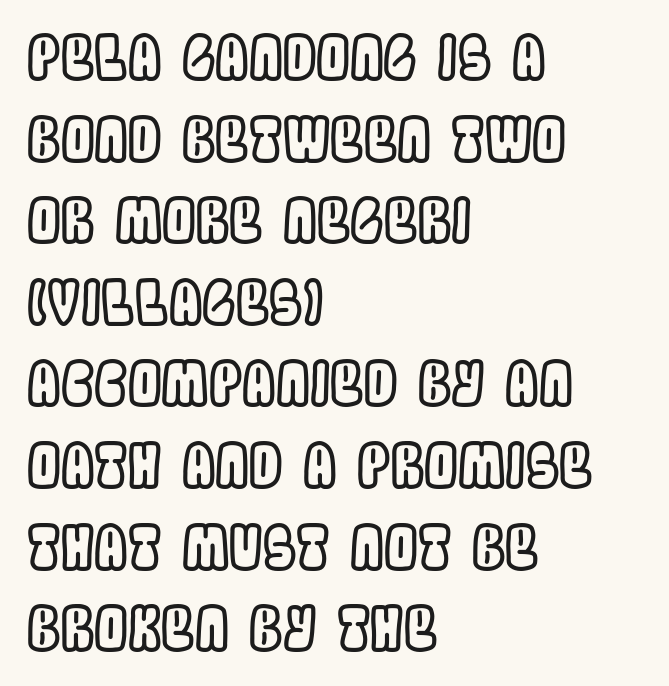
Q: Is the text italic (slanted)? A: No, it is upright.
Q: Is the text underlined? A: No.
Q: How is the paragraph aligned? A: Left-aligned.
Q: Is the spacing between letters normal or unusually wide? A: Normal.
Q: Is the spacing between lines tight, normal or loose? A: Normal.
Q: Width (condensed, normal, or wide)? A: Condensed.
Q: x-height? A: Large.
Q: Monospaced? A: No.
